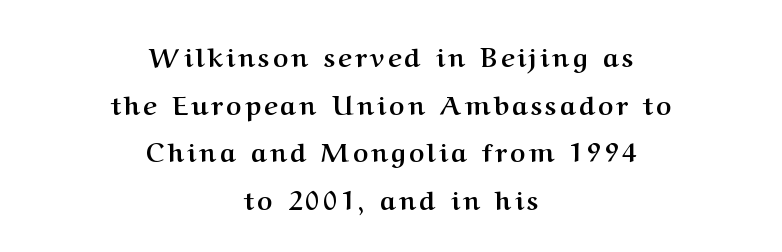
{"italic": "no", "bold": "yes", "underline": "no", "align": "center", "line_spacing_ratio": 1.83, "glyph_px": 26}
